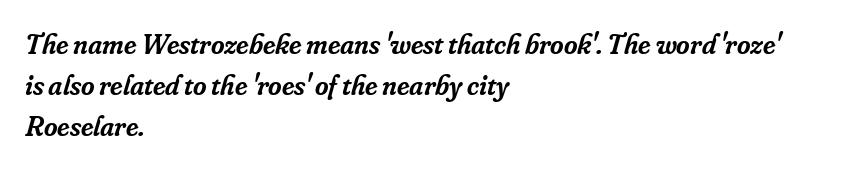
Q: Is the text bold? A: Semi-bold.
Q: Is the text italic (slanted)? A: Yes, it leans right by about 16 degrees.
Q: Is the typeface a serif or a sans-serif typeface? A: Serif.
Q: Is the text underlined? A: No.
Q: How is the paragraph aligned? A: Left-aligned.
Q: Is the spacing between letters normal or unusually wide? A: Normal.
Q: Is the spacing between lines tight, normal or loose? A: Normal.
Q: Width (condensed, normal, or wide)? A: Normal.
Q: Stroke contrast? A: Low.
Q: x-height? A: Small.
Q: Monospaced? A: No.
